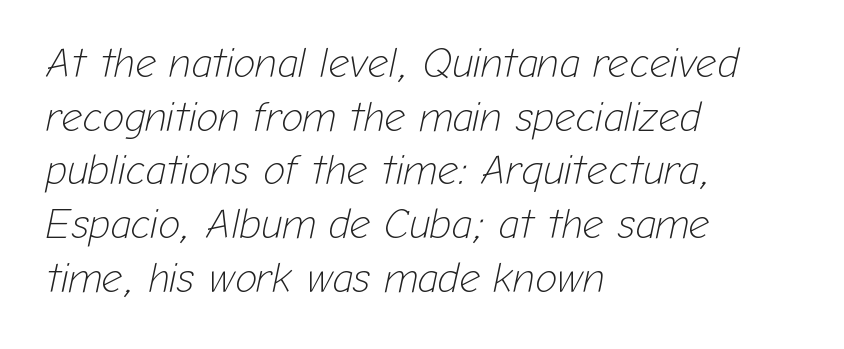
The image shows 41 px light type, italic (leaning right); set left-aligned, normal line spacing (1.31x), normal letter spacing, not underlined; low stroke contrast and a medium x-height.
